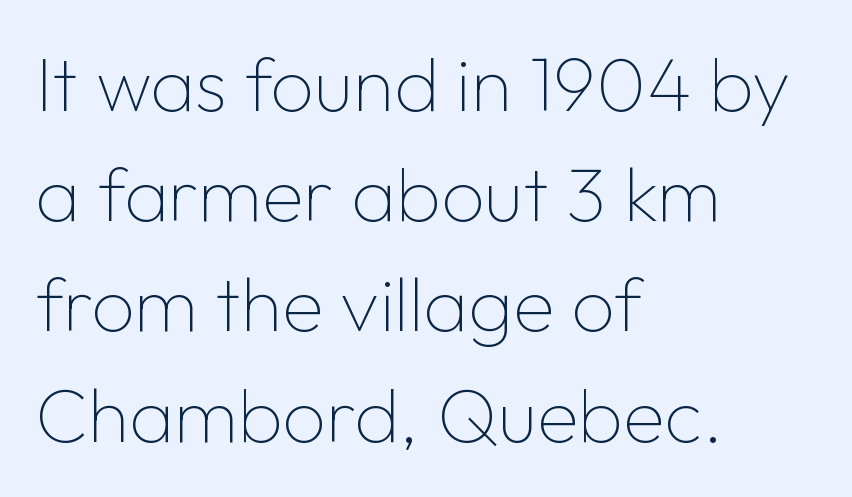
Q: Is the text bold? A: No.
Q: Is the text italic (slanted)? A: No, it is upright.
Q: Is the typeface a serif or a sans-serif typeface? A: Sans-serif.
Q: Is the text underlined? A: No.
Q: How is the paragraph aligned? A: Left-aligned.
Q: Is the spacing between letters normal or unusually wide? A: Normal.
Q: Is the spacing between lines tight, normal or loose? A: Normal.
Q: Width (condensed, normal, or wide)? A: Normal.
Q: Stroke contrast? A: Low.
Q: x-height? A: Medium.
Q: Monospaced? A: No.
